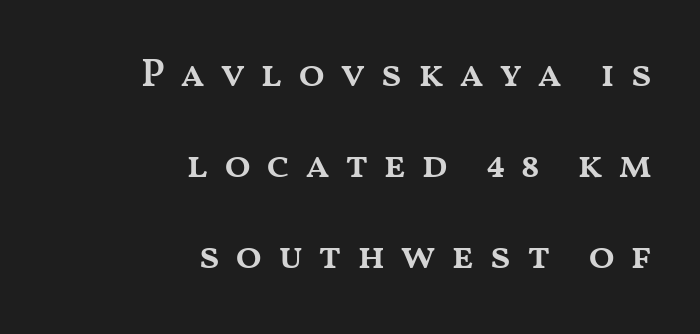
{"italic": "no", "bold": "semi", "weight": "semibold", "width": "wide", "stroke_contrast": "medium", "x_height": "medium", "monospaced": "no", "underline": "no", "align": "right", "line_spacing": "loose", "line_spacing_ratio": 2.33, "letter_spacing": "wide", "letter_spacing_em": 0.38, "glyph_px": 39}
